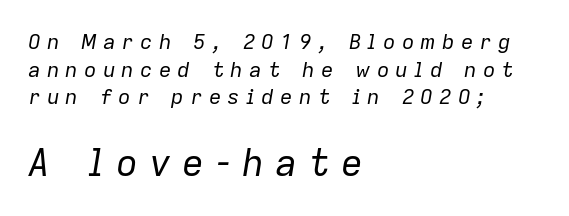
{"italic": "yes", "lean": "right", "slant_degrees": 9, "bold": "no", "weight": "regular", "width": "normal", "stroke_contrast": "low", "x_height": "medium", "monospaced": "no", "underline": "no", "align": "left", "line_spacing": "normal", "line_spacing_ratio": 1.31, "letter_spacing": "wide", "letter_spacing_em": 0.29, "larger_block": "second", "size_ratio": 1.76, "glyph_px": 37}
